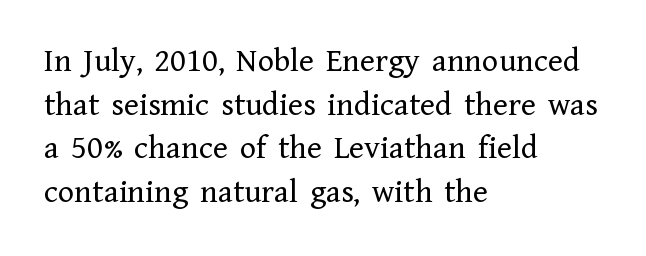
The image shows 34 px regular-weight serif type, upright; set left-aligned, normal line spacing (1.28x), normal letter spacing, not underlined; low stroke contrast and a medium x-height.
